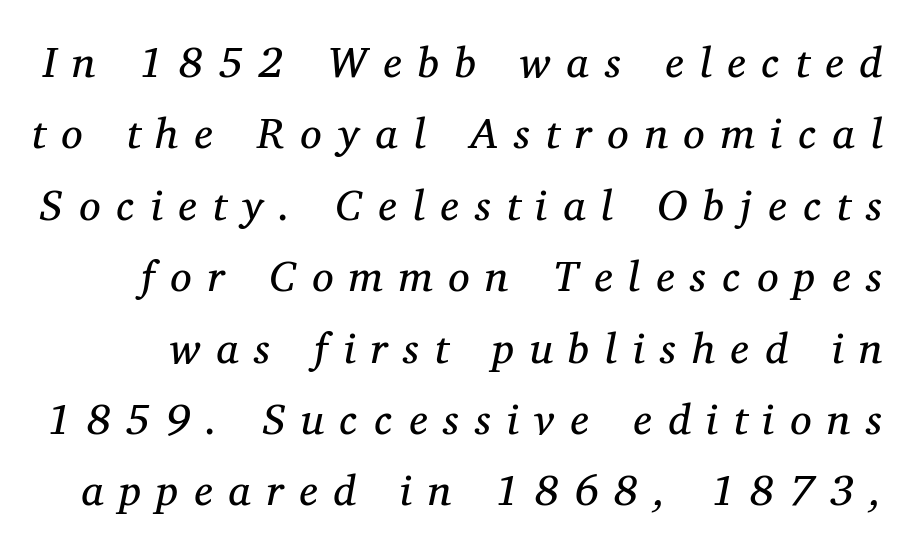
The typesetting does not lean heavy: it is not bold. Rows of type keep a routine distance in the vertical direction. What kind of face is this? One with serifs. Check under the words: just untouched page. A typesetter would call this proportional, since set widths differ per character.
